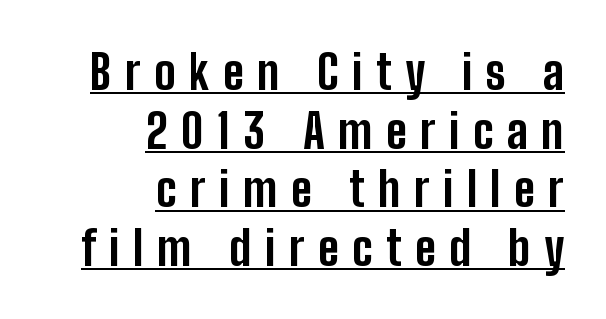
The image shows 48 px bold, condensed sans-serif type, upright; set right-aligned, line spacing 1.22x, unusually wide letter spacing (+0.28 em), underlined; low stroke contrast and a medium x-height.
